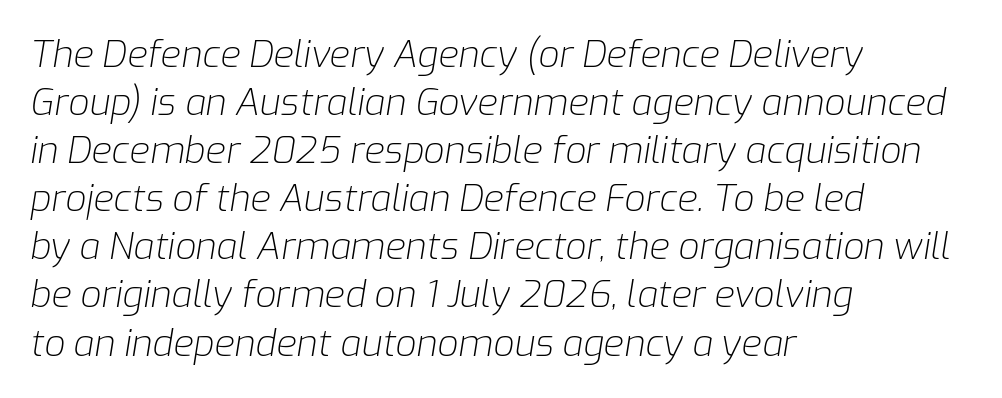
Q: Is the text bold? A: No.
Q: Is the text italic (slanted)? A: Yes, it leans right by about 9 degrees.
Q: Is the text underlined? A: No.
Q: How is the paragraph aligned? A: Left-aligned.
Q: Is the spacing between letters normal or unusually wide? A: Normal.
Q: Is the spacing between lines tight, normal or loose? A: Normal.
Q: Width (condensed, normal, or wide)? A: Normal.
Q: Stroke contrast? A: Low.
Q: x-height? A: Medium.
Q: Monospaced? A: No.
